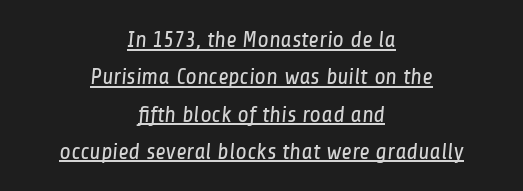
Vertical stems look standard width or narrower in stroke. Compared with undecorated copy, this sample adds a rule below the words. Short note: letters normally spaced. Where is the straight margin? There isn't one; the lines are centered.
